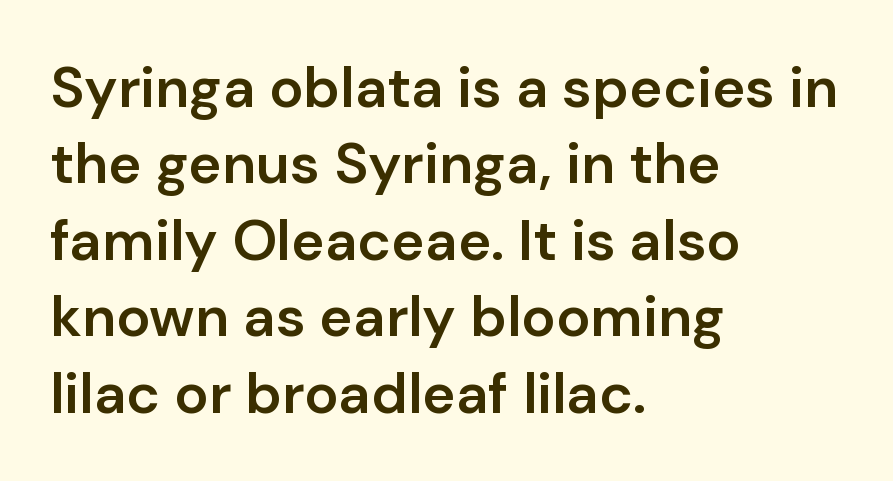
The image shows 57 px semibold sans-serif type, upright; set left-aligned, normal line spacing (1.34x), normal letter spacing, not underlined; low stroke contrast and a medium x-height.
